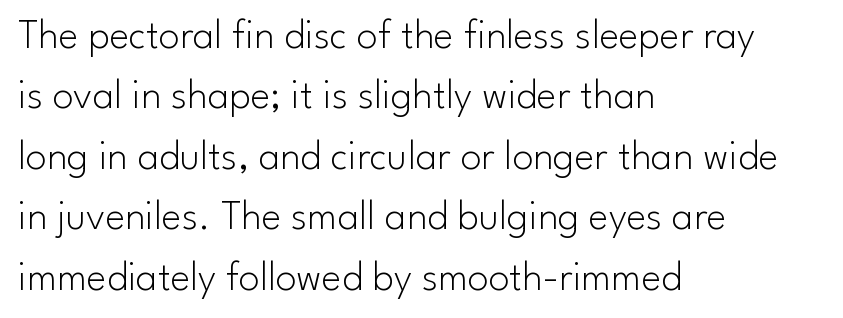
Q: Is the text bold? A: No.
Q: Is the text italic (slanted)? A: No, it is upright.
Q: Is the typeface a serif or a sans-serif typeface? A: Sans-serif.
Q: Is the text underlined? A: No.
Q: How is the paragraph aligned? A: Left-aligned.
Q: Is the spacing between letters normal or unusually wide? A: Normal.
Q: Is the spacing between lines tight, normal or loose? A: Normal.
Q: Width (condensed, normal, or wide)? A: Normal.
Q: Stroke contrast? A: Low.
Q: x-height? A: Small.
Q: Monospaced? A: No.
